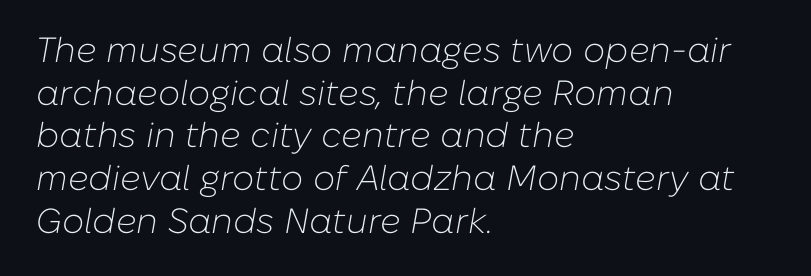
{"italic": "yes", "lean": "right", "slant_degrees": 10, "bold": "no", "weight": "light", "width": "normal", "stroke_contrast": "low", "x_height": "medium", "monospaced": "no", "underline": "no", "align": "left", "line_spacing_ratio": 1.22, "letter_spacing": "normal", "letter_spacing_em": 0.0, "glyph_px": 35}
